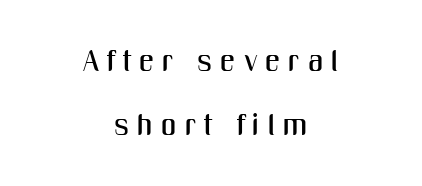
Looks like regular typesetting: each glyph gets only the width it needs. The passage shown has open, widely tracked lettering throughout. Is there any slant? The stems are plumb. Look at the bottom of the vertical strokes: they stop flat, with no serifs. Leading is clearly above the norm, producing a sparse column.
